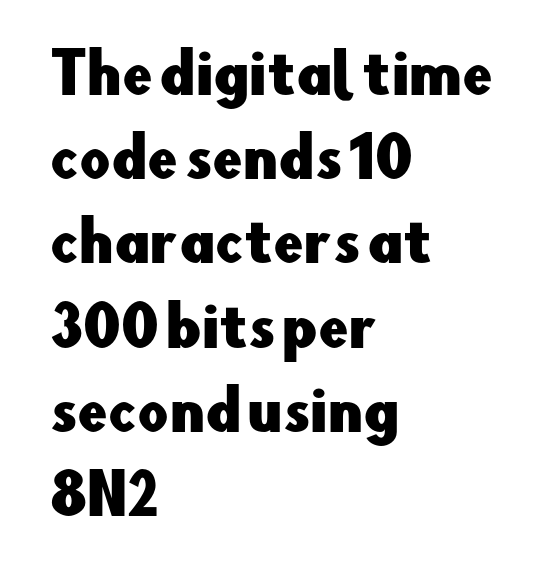
Is the letter spacing exaggerated? No — it looks like the ordinary default. The lines sit at an ordinary, default distance from one another. Glance below the letters and you will spot only blank space. Ascenders rise straight up at ninety degrees.
